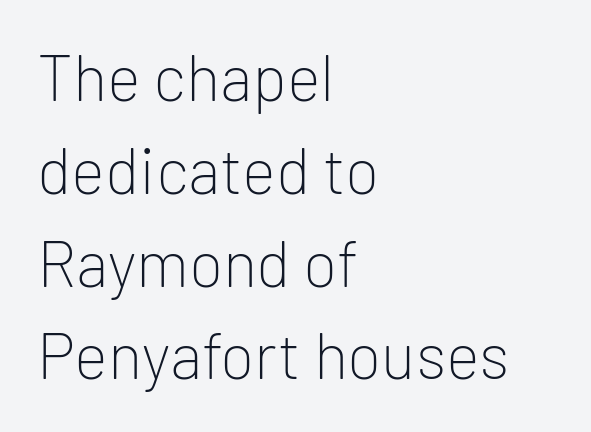
The image shows 64 px light sans-serif type, upright; set left-aligned, normal line spacing (1.45x), normal letter spacing, not underlined; low stroke contrast and a medium x-height.
